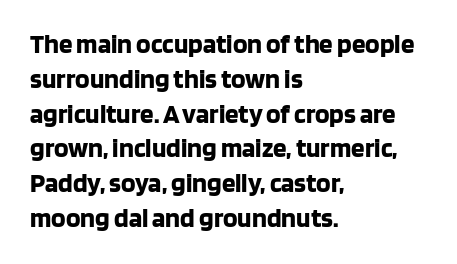
The words here are not underlined. Style check: upright. Typesetter's note: full bold, strokes at maximum text heaviness. Left-aligned paragraph, ragged on the right. One glance says typical: line gaps are just what's usual. Look at the tracking — it's just the regular setting, nothing added.
